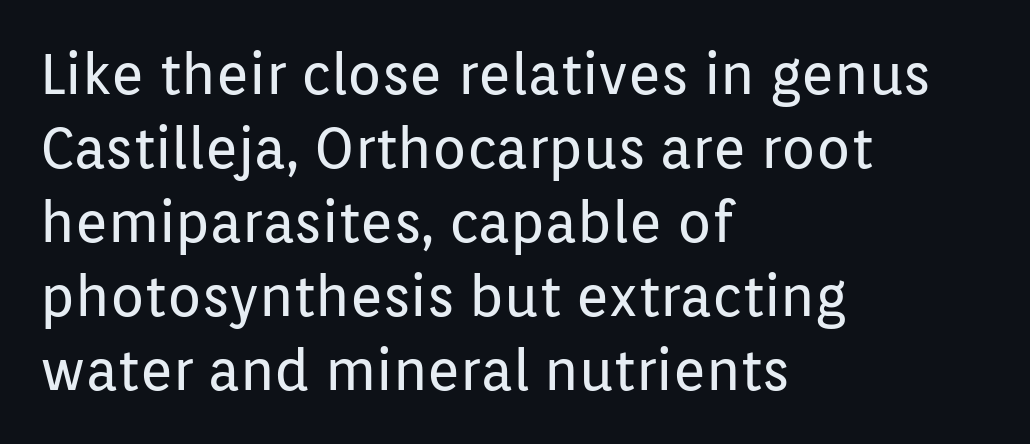
The image shows 56 px regular-weight sans-serif type, upright; set left-aligned, normal line spacing (1.32x), normal letter spacing, not underlined; low stroke contrast and a medium x-height.
